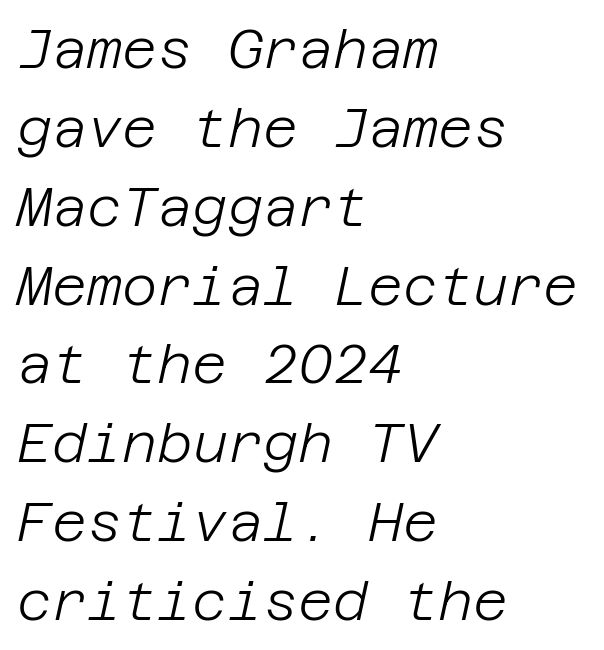
Stem width sits at or under what a default text font uses. Where is the straight margin? On the left. Underlining? Definitely not there. Every character sits at an angle, as italics do. One glance says typical: line gaps are just what's usual.
